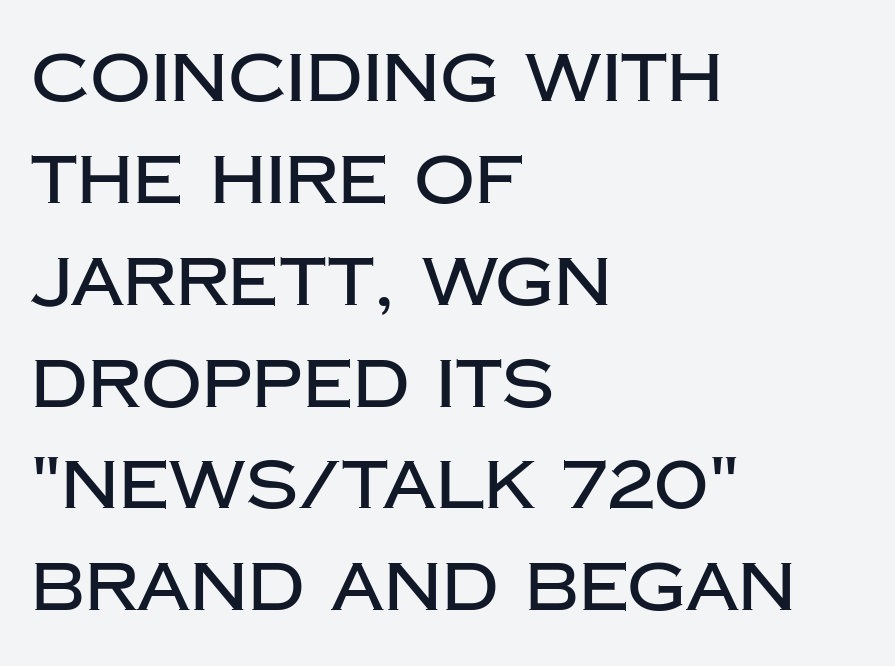
{"serif": "no", "italic": "no", "width": "normal", "stroke_contrast": "low", "x_height": "large", "monospaced": "no", "underline": "no", "align": "left", "line_spacing": "normal", "line_spacing_ratio": 1.52, "letter_spacing": "normal", "letter_spacing_em": 0.0, "glyph_px": 67}
